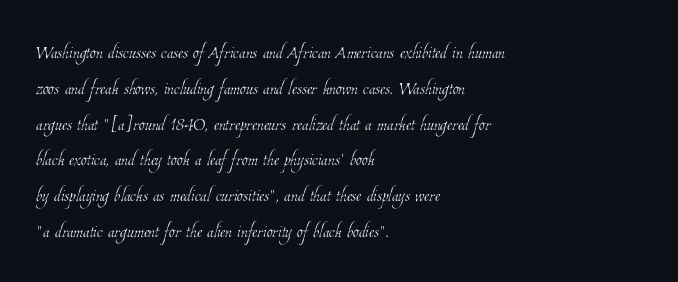
{"bold": "no", "underline": "no", "align": "left", "line_spacing": "normal", "line_spacing_ratio": 1.49, "letter_spacing": "normal", "letter_spacing_em": 0.0, "glyph_px": 24}
